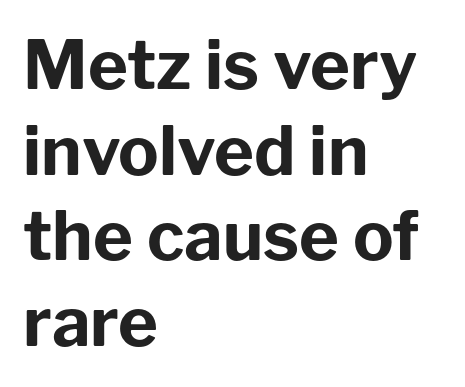
Look at the bottom of the vertical strokes: they stop flat, with no serifs. Typeset ragged right — the left edge is the straight one. Looks like regular typesetting: each glyph gets only the width it needs. Honestly, there is no underline to notice here at all. No extra tracking has been applied to these lines.
